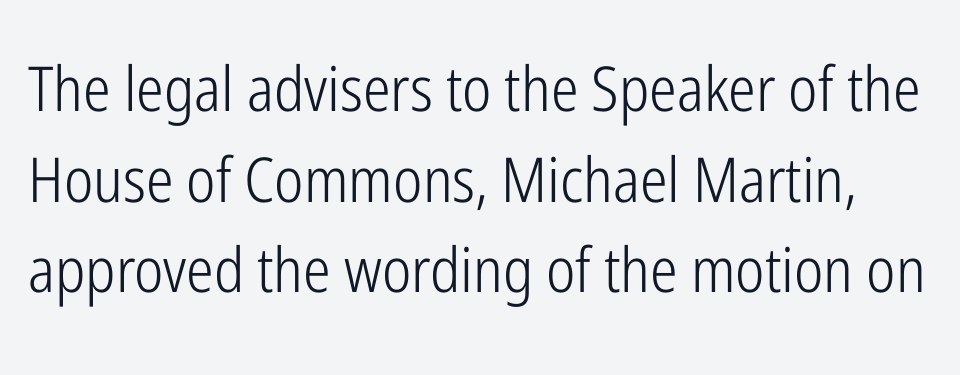
Q: Is the text bold? A: No.
Q: Is the text italic (slanted)? A: No, it is upright.
Q: Is the typeface a serif or a sans-serif typeface? A: Sans-serif.
Q: Is the text underlined? A: No.
Q: Is the spacing between letters normal or unusually wide? A: Normal.
Q: Is the spacing between lines tight, normal or loose? A: Normal.
Q: Width (condensed, normal, or wide)? A: Condensed.
Q: Stroke contrast? A: Low.
Q: x-height? A: Medium.
Q: Monospaced? A: No.
